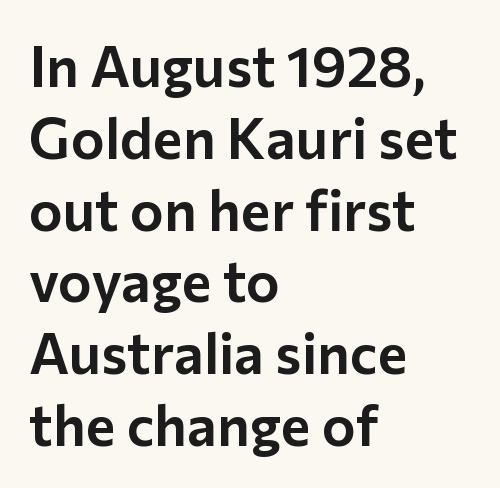
The string is rendered with underlining switched off. When letters stand straight like this, we call the style roman or upright. This sample keeps an unexceptional amount of space between lines. Varying glyph widths throughout — classic text-font behaviour. Each letter's strokes conclude bluntly, with no projecting serifs.
